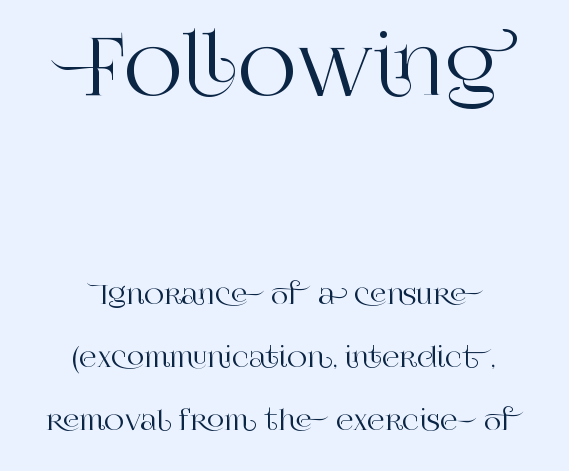
Q: Is the text italic (slanted)? A: No, it is upright.
Q: Is the typeface a serif or a sans-serif typeface? A: Serif.
Q: Is the text underlined? A: No.
Q: How is the paragraph aligned? A: Centered.
Q: Is the spacing between letters normal or unusually wide? A: Normal.
Q: Is the spacing between lines tight, normal or loose? A: Loose.
Q: Which block of text is set in a larger size, the first (top) or the second (bottom)? A: The first (top) one.
Q: Width (condensed, normal, or wide)? A: Normal.
Q: Stroke contrast? A: High.
Q: x-height? A: Large.
Q: Monospaced? A: No.
